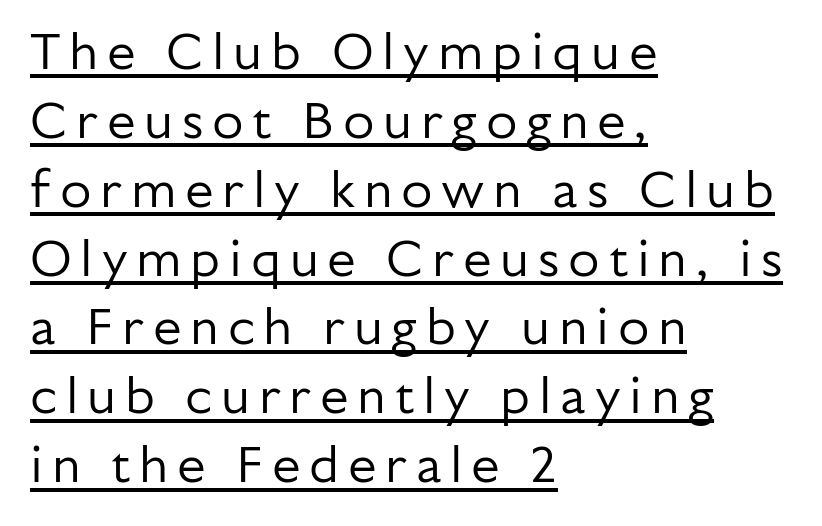
Q: Is the text bold? A: No.
Q: Is the text italic (slanted)? A: No, it is upright.
Q: Is the typeface a serif or a sans-serif typeface? A: Sans-serif.
Q: Is the text underlined? A: Yes.
Q: How is the paragraph aligned? A: Left-aligned.
Q: Is the spacing between lines tight, normal or loose? A: Normal.
Q: Width (condensed, normal, or wide)? A: Normal.
Q: Stroke contrast? A: Low.
Q: x-height? A: Medium.
Q: Monospaced? A: No.
